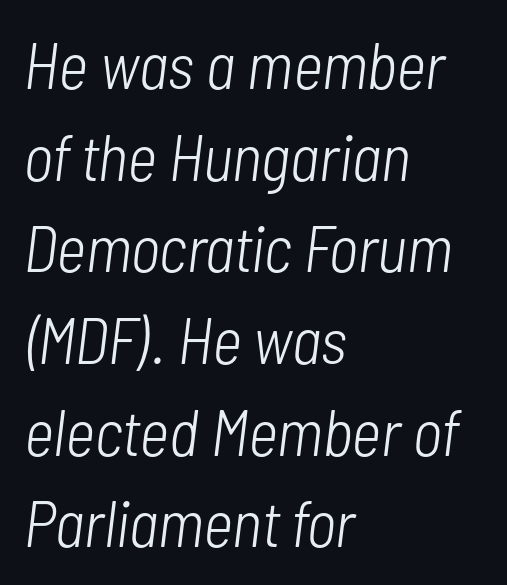
The image shows 65 px light, condensed type, italic (leaning right); set left-aligned, normal line spacing (1.41x), normal letter spacing, not underlined; low stroke contrast and a medium x-height.
